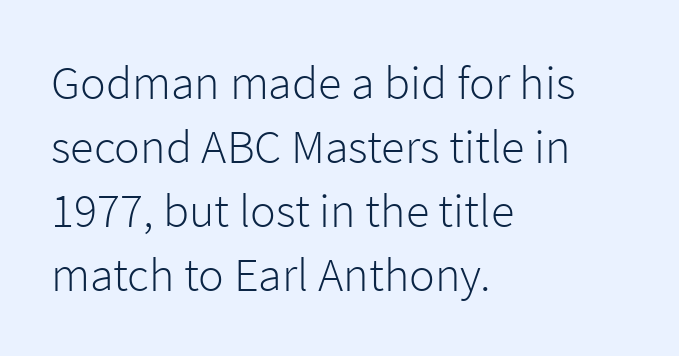
Left-aligned paragraph, ragged on the right. Nope, not italic — everything's standing straight. Clear beneath every line of the passage. The cut favours lightness, reaching ordinary text weight at its darkest. Serifs: no, the terminals of the letterforms are clean.
